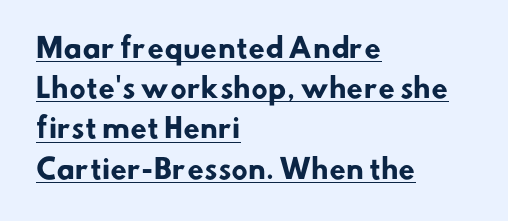
The image shows 27 px bold type; set left-aligned, normal line spacing (1.49x), normal letter spacing, underlined.
